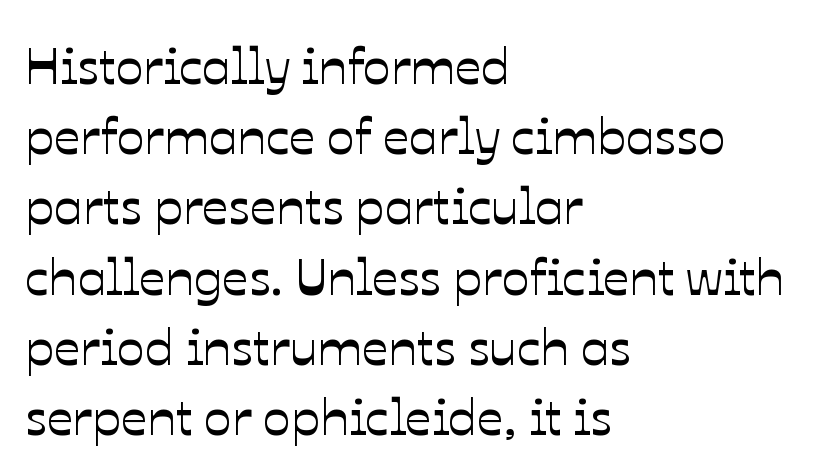
The image shows 52 px text type, upright; set left-aligned, normal line spacing (1.35x), normal letter spacing, not underlined; low stroke contrast and a medium x-height.
